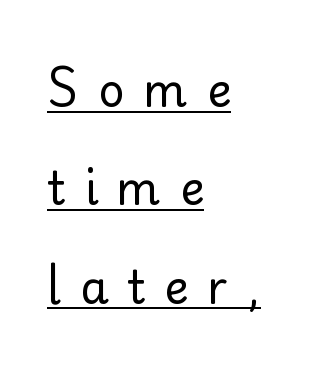
The image shows 46 px regular-weight sans-serif type, upright; set left-aligned, loose line spacing (2.14x), unusually wide letter spacing (+0.41 em), underlined; low stroke contrast and a small x-height.
